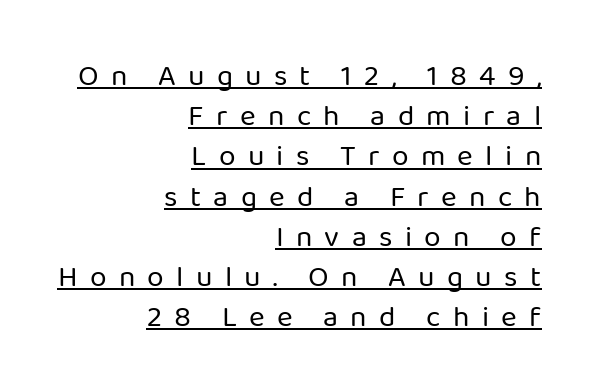
The image shows 30 px regular-weight sans-serif type, upright; set right-aligned, normal line spacing (1.34x), unusually wide letter spacing (+0.41 em), underlined; low stroke contrast and a medium x-height.
